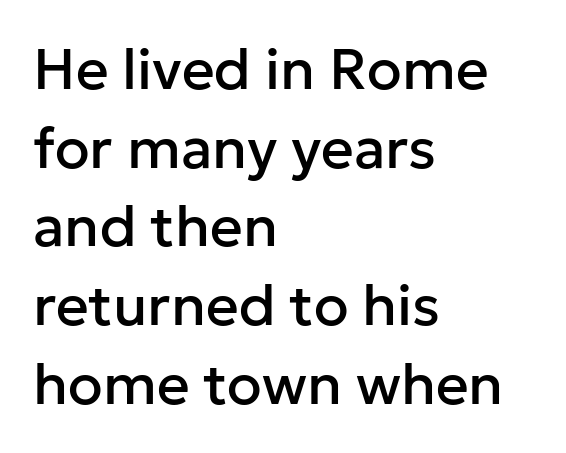
Q: Is the text italic (slanted)? A: No, it is upright.
Q: Is the typeface a serif or a sans-serif typeface? A: Sans-serif.
Q: Is the text underlined? A: No.
Q: How is the paragraph aligned? A: Left-aligned.
Q: Is the spacing between letters normal or unusually wide? A: Normal.
Q: Is the spacing between lines tight, normal or loose? A: Normal.
Q: Width (condensed, normal, or wide)? A: Normal.
Q: Stroke contrast? A: Low.
Q: x-height? A: Medium.
Q: Monospaced? A: No.
